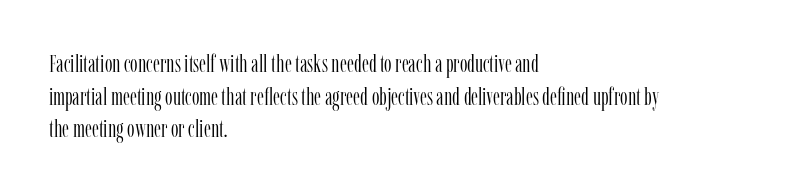
The image shows 24 px text type, upright; set left-aligned, normal line spacing (1.36x), normal letter spacing, not underlined.
